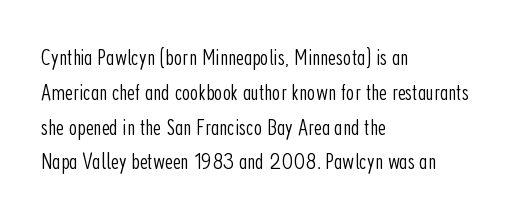
The image shows 24 px text type, upright; set left-aligned, normal line spacing (1.45x), normal letter spacing, not underlined.
